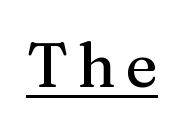
The image shows 62 px serif type, upright; set underlined; medium stroke contrast and a medium x-height.
